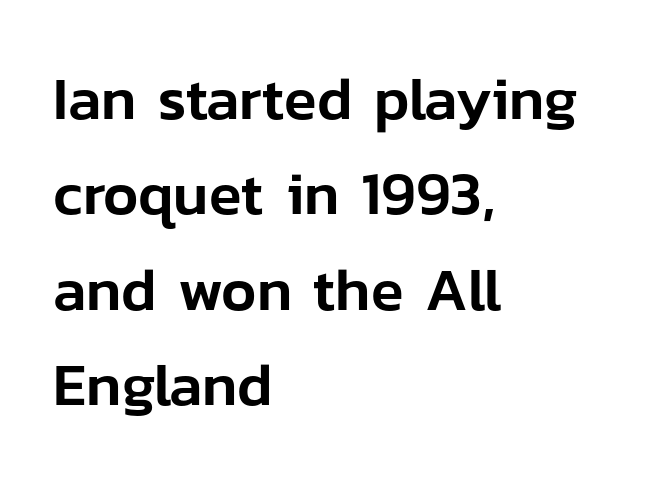
Q: Is the text italic (slanted)? A: No, it is upright.
Q: Is the typeface a serif or a sans-serif typeface? A: Sans-serif.
Q: Is the text underlined? A: No.
Q: How is the paragraph aligned? A: Left-aligned.
Q: Is the spacing between letters normal or unusually wide? A: Normal.
Q: Is the spacing between lines tight, normal or loose? A: Normal.
Q: Width (condensed, normal, or wide)? A: Normal.
Q: Stroke contrast? A: Low.
Q: x-height? A: Medium.
Q: Monospaced? A: No.
